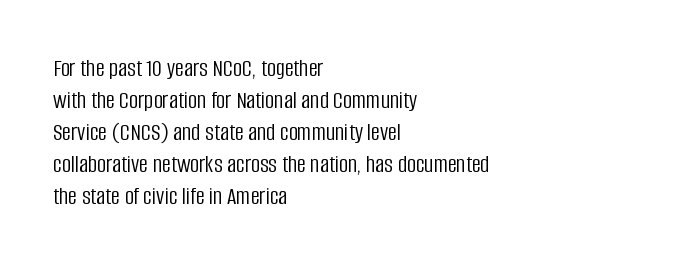
Glance below the letters and you will spot only blank space. The weight tops out at a normal text grade. Teacher's note: observe the even left margin — that is flush-left alignment. Interline gaps are of average width in this sample. In terms of posture, this sample is upright.
